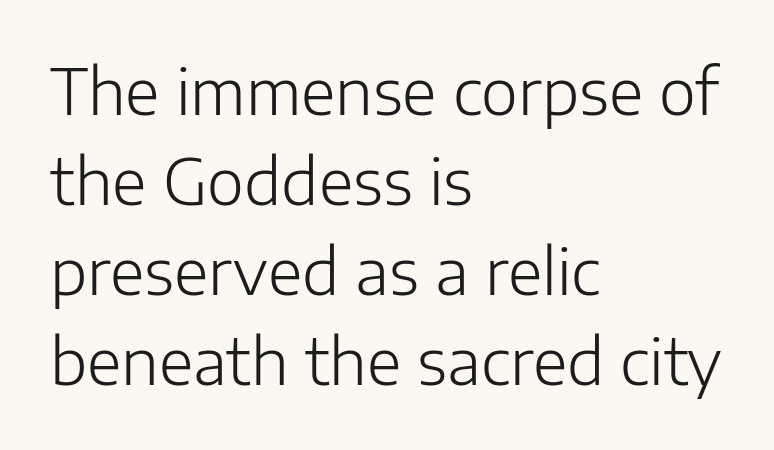
These glyphs show unthickened strokes, regular width or finer. Looks like regular typesetting: each glyph gets only the width it needs. The letters carry no serifs — their stems end cleanly without finishing strokes. Honestly, the row spacing looks completely unremarkable. Italic? Not at all — the glyphs are vertical. The paragraph shown leans on its left margin.
